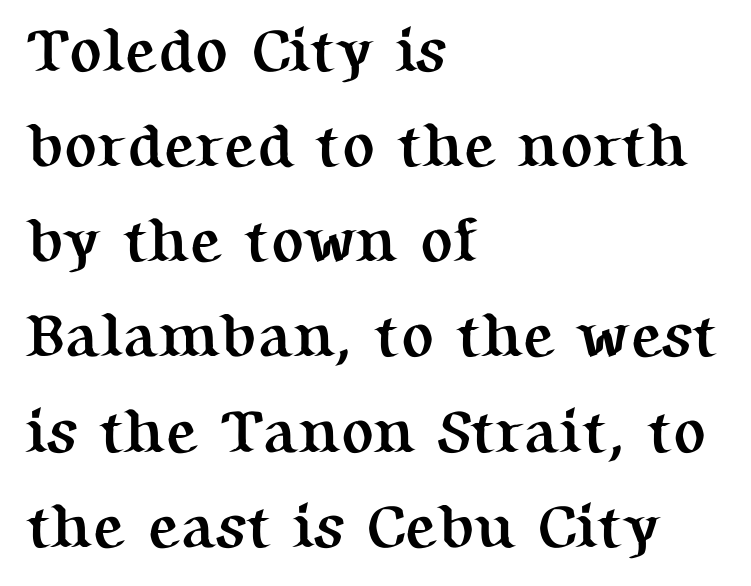
The ragged edge is on the right, which tells us the setting is flush left. Here the designer chose a conventional face with non-uniform glyph widths. A typesetter would call this leading conventional body-copy spacing. The characters display serif detailing at their extremities. This is the regular roman posture of the typeface.
